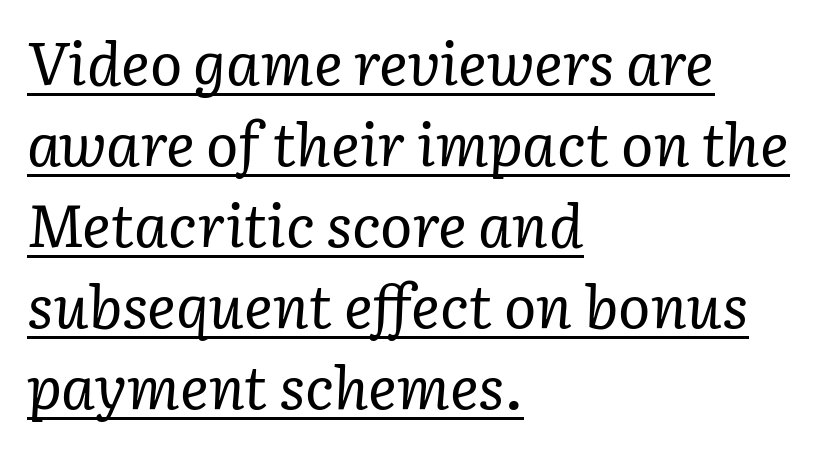
The image shows 60 px regular-weight serif type, italic (leaning right); set left-aligned, normal line spacing (1.35x), normal letter spacing, underlined; low stroke contrast and a medium x-height.
